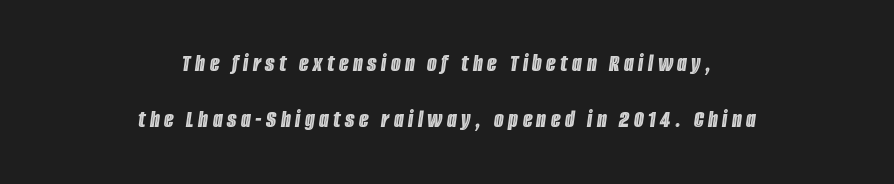
{"italic": "yes", "lean": "right", "slant_degrees": 8, "underline": "no", "align": "center", "line_spacing": "loose", "line_spacing_ratio": 2.26, "glyph_px": 25}
